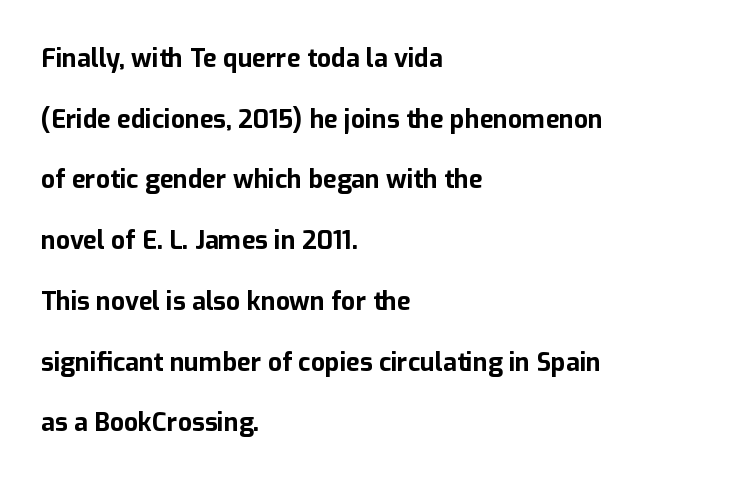
The image shows 25 px bold type, upright; set left-aligned, loose line spacing (2.43x), normal letter spacing, not underlined.
